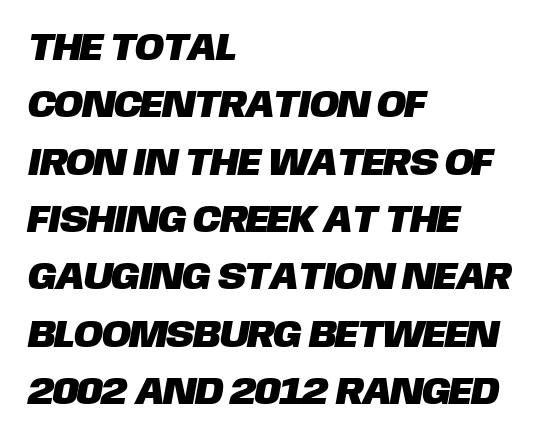
The face used here is a sans, in the tradition of grotesques and geometrics. What's the leading like? Ordinary, nothing unusual. The typesetter chose a ragged-right arrangement here. Beneath every word, the page is bare.
